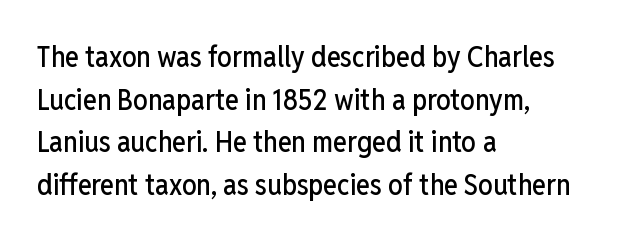
{"serif": "no", "italic": "no", "width": "condensed", "stroke_contrast": "low", "x_height": "medium", "monospaced": "no", "underline": "no", "align": "left", "line_spacing": "normal", "line_spacing_ratio": 1.47, "letter_spacing": "normal", "letter_spacing_em": 0.0, "glyph_px": 29}
